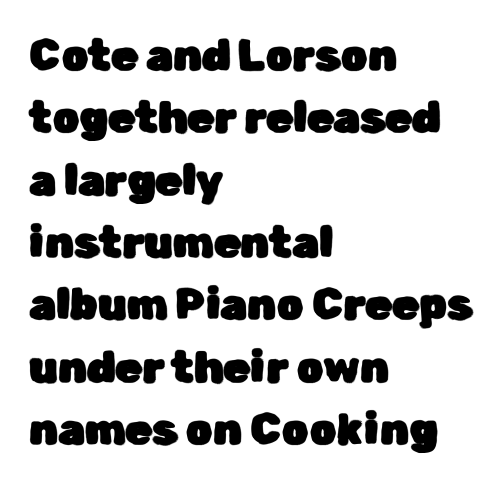
The image shows 43 px sans-serif type, upright; set left-aligned, normal line spacing (1.45x), normal letter spacing, not underlined; low stroke contrast and a medium x-height.
